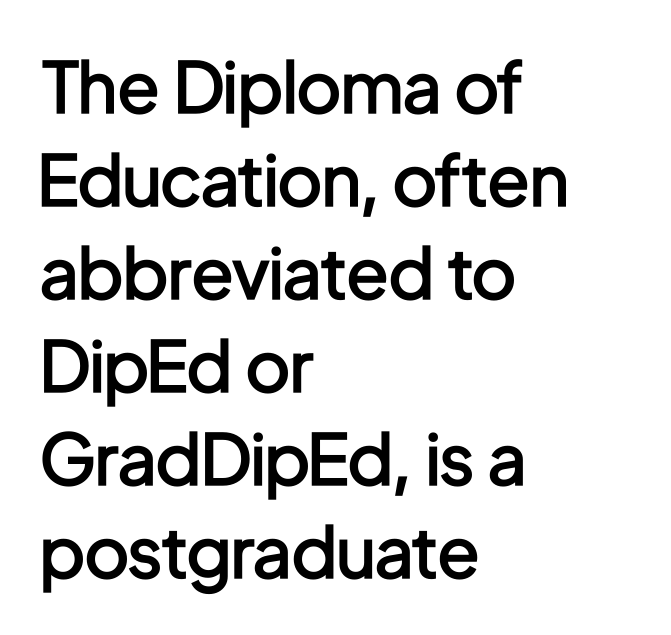
{"serif": "no", "italic": "no", "bold": "semi", "weight": "semibold", "width": "condensed", "stroke_contrast": "low", "x_height": "medium", "monospaced": "no", "underline": "no", "align": "left", "line_spacing": "normal", "line_spacing_ratio": 1.33, "letter_spacing": "normal", "letter_spacing_em": 0.0, "glyph_px": 70}
